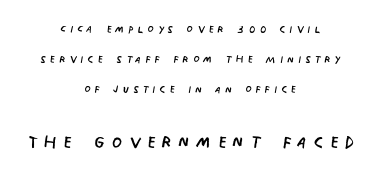
The image shows 23 px text type; set centered, loose line spacing (2.13x), unusually wide letter spacing (+0.28 em), not underlined; the second (bottom) block is 1.64x larger.
